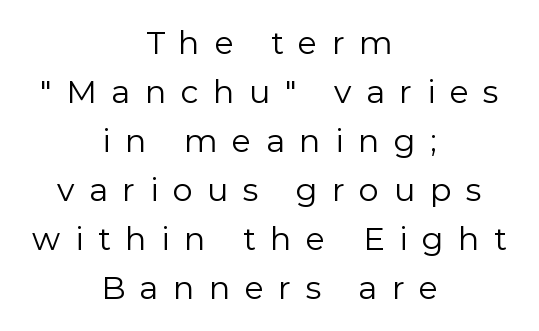
{"serif": "no", "italic": "no", "bold": "no", "weight": "regular", "width": "normal", "x_height": "medium", "monospaced": "no", "underline": "no", "align": "center", "line_spacing": "normal", "line_spacing_ratio": 1.53, "letter_spacing": "wide", "letter_spacing_em": 0.45, "glyph_px": 32}
